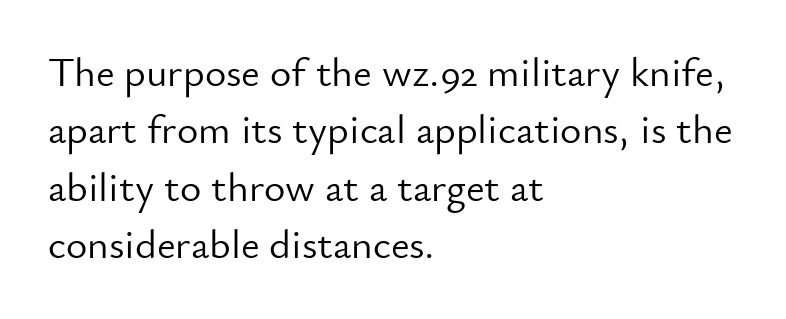
Q: Is the text bold? A: No.
Q: Is the text italic (slanted)? A: No, it is upright.
Q: Is the typeface a serif or a sans-serif typeface? A: Sans-serif.
Q: Is the text underlined? A: No.
Q: How is the paragraph aligned? A: Left-aligned.
Q: Is the spacing between letters normal or unusually wide? A: Normal.
Q: Is the spacing between lines tight, normal or loose? A: Normal.
Q: Width (condensed, normal, or wide)? A: Normal.
Q: Stroke contrast? A: Low.
Q: x-height? A: Small.
Q: Monospaced? A: No.
